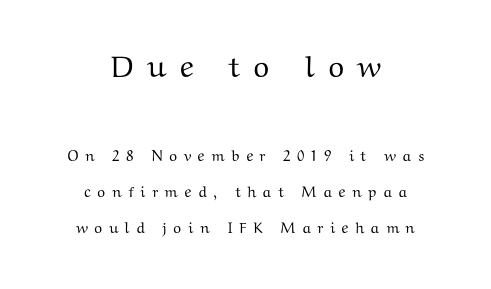
Q: Is the text italic (slanted)? A: No, it is upright.
Q: Is the typeface a serif or a sans-serif typeface? A: Serif.
Q: Is the text underlined? A: No.
Q: How is the paragraph aligned? A: Centered.
Q: Is the spacing between letters normal or unusually wide? A: Unusually wide.
Q: Is the spacing between lines tight, normal or loose? A: Loose.
Q: Which block of text is set in a larger size, the first (top) or the second (bottom)? A: The first (top) one.
Q: Width (condensed, normal, or wide)? A: Wide.
Q: Stroke contrast? A: Medium.
Q: x-height? A: Medium.
Q: Monospaced? A: No.
